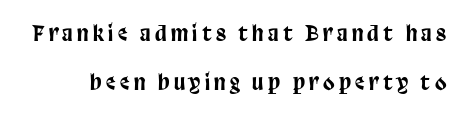
The image shows 21 px text type, upright; set loose line spacing (2.31x), unusually wide letter spacing (+0.21 em), not underlined.
